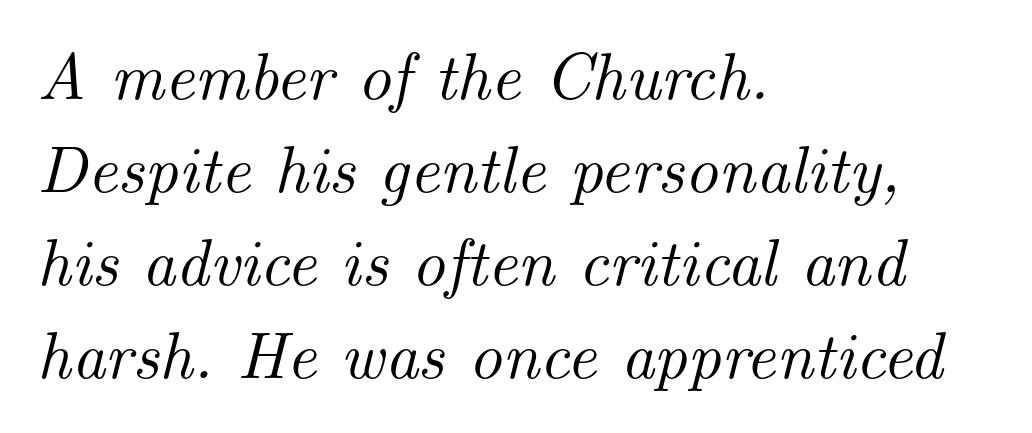
Quick note: interline space is typical. Examine the stroke ends and you'll spot serifs. Teacher's note: observe the even left margin — that is flush-left alignment. Varying glyph widths throughout — classic text-font behaviour. Spacing between characters is what you'd get straight out of the box. The specimen reads as italic at a glance.
